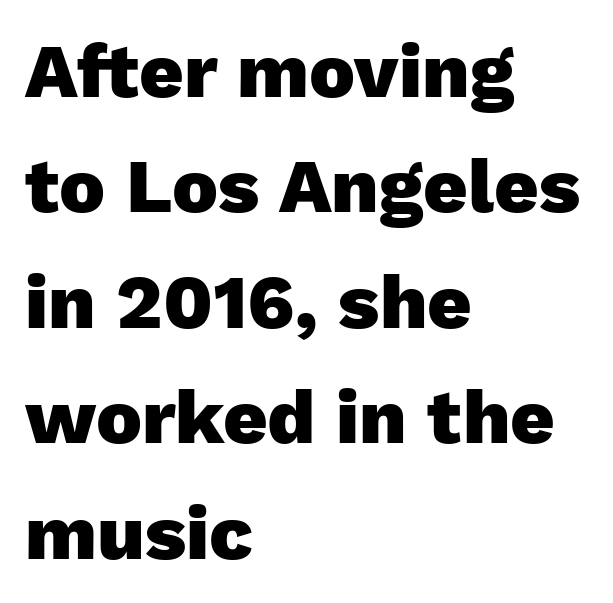
Words appear dense and cohesive because spacing is normal. Is this a fixed-width face? No — the glyphs have proportional, varying widths. The axis of the letterforms is exactly vertical. Heavy-handed strokes throughout: this text is bold. Leftover space on each line is placed entirely after the last word. Check under the words: just untouched page.
